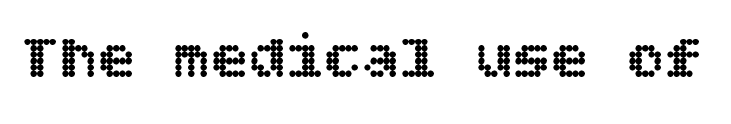
The image shows 63 px text type, upright; set normal letter spacing, not underlined; a large x-height.
